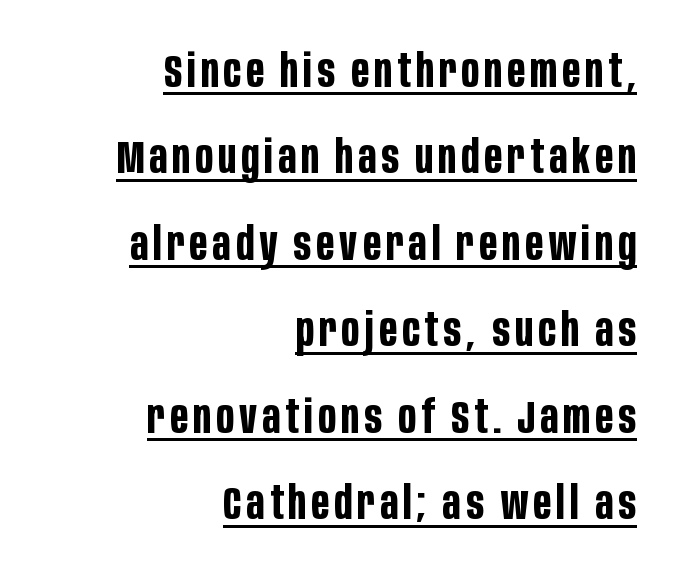
{"serif": "no", "italic": "no", "bold": "yes", "weight": "bold", "width": "condensed", "stroke_contrast": "low", "x_height": "large", "monospaced": "no", "underline": "yes", "align": "right", "line_spacing_ratio": 1.88, "glyph_px": 46}
